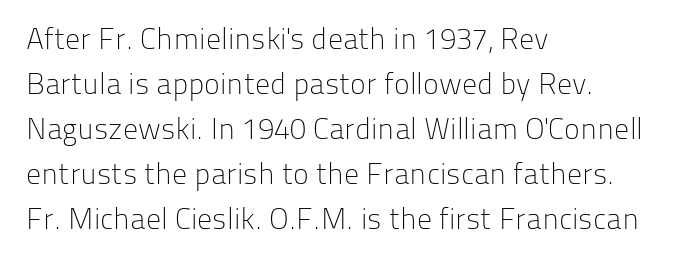
Q: Is the text bold? A: No.
Q: Is the text italic (slanted)? A: No, it is upright.
Q: Is the typeface a serif or a sans-serif typeface? A: Sans-serif.
Q: Is the text underlined? A: No.
Q: How is the paragraph aligned? A: Left-aligned.
Q: Is the spacing between letters normal or unusually wide? A: Normal.
Q: Is the spacing between lines tight, normal or loose? A: Normal.
Q: Width (condensed, normal, or wide)? A: Normal.
Q: Stroke contrast? A: Low.
Q: x-height? A: Medium.
Q: Monospaced? A: No.
